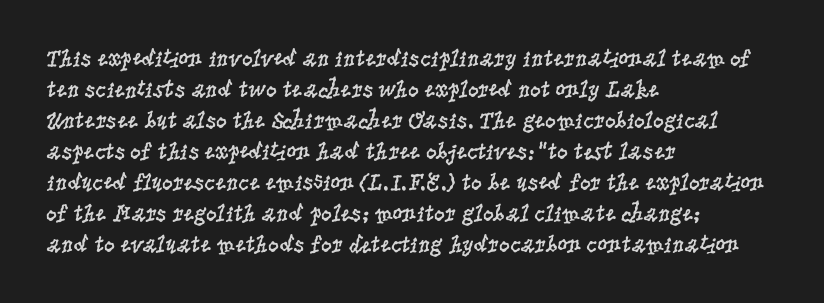
{"bold": "no", "underline": "no", "align": "left", "line_spacing": "normal", "line_spacing_ratio": 1.29, "letter_spacing": "normal", "letter_spacing_em": 0.0, "glyph_px": 24}
